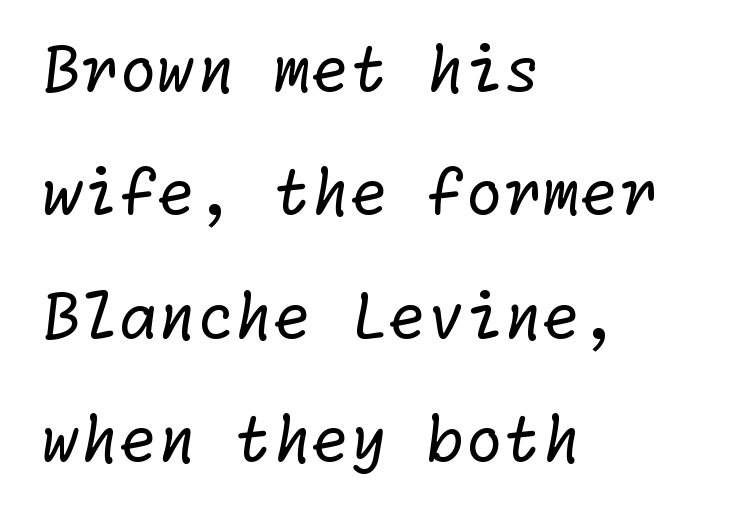
Q: Is the text bold? A: No.
Q: Is the typeface a serif or a sans-serif typeface? A: Sans-serif.
Q: Is the text underlined? A: No.
Q: How is the paragraph aligned? A: Left-aligned.
Q: Is the spacing between letters normal or unusually wide? A: Normal.
Q: Is the spacing between lines tight, normal or loose? A: Loose.
Q: Width (condensed, normal, or wide)? A: Normal.
Q: Stroke contrast? A: Low.
Q: x-height? A: Medium.
